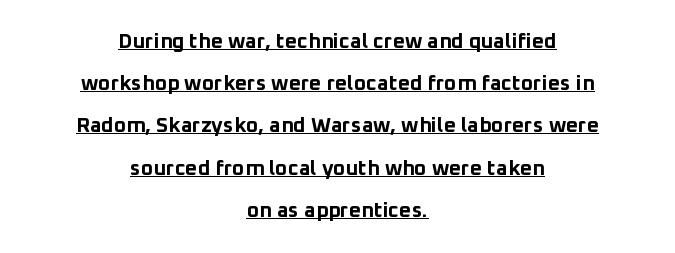
The image shows 21 px bold type, upright; set centered, loose line spacing (2.01x), normal letter spacing, underlined.
